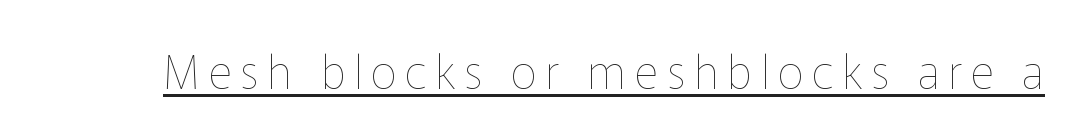
The rendering uses natural spacing where letterforms have individual widths. The font's upright variant was chosen for this text. The typesetter has applied underlining to the passage shown. A light-to-regular cut is what we see here.
